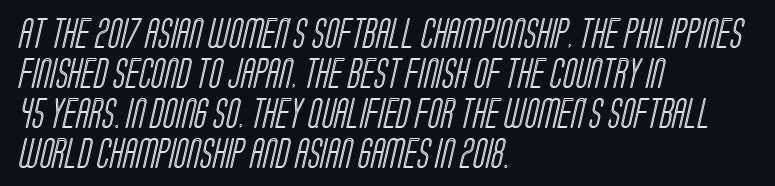
Horizontally, the lines are justified to the leading edge only. Baseline-to-baseline distance is the conventional proportion of letter height. You could call the tracking neutral — neither tight nor loose. The passage shown is typed in a proportional face where columns would drift.
